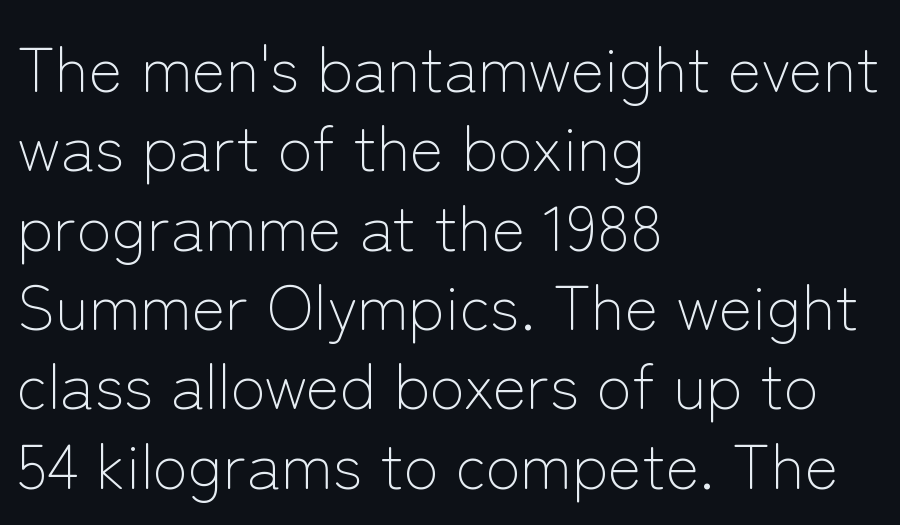
{"serif": "no", "italic": "no", "bold": "no", "weight": "light", "width": "normal", "stroke_contrast": "low", "x_height": "medium", "monospaced": "no", "underline": "no", "align": "left", "line_spacing_ratio": 1.24, "letter_spacing": "normal", "letter_spacing_em": 0.0, "glyph_px": 64}
